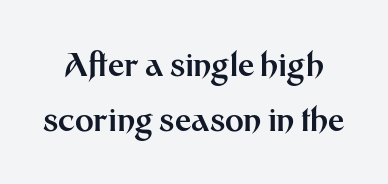
The image shows 32 px bold sans-serif type, upright; set line spacing 1.71x, normal letter spacing, not underlined; medium stroke contrast and a medium x-height.
